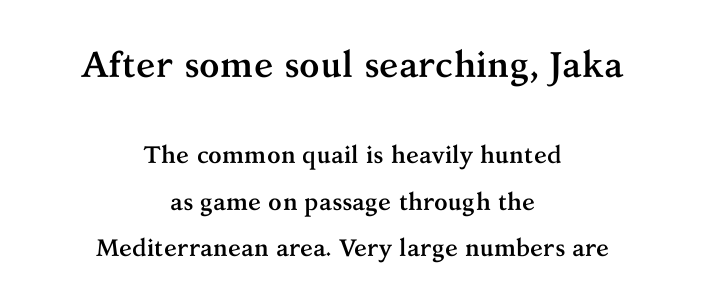
This layout puts the oversized block above and the modest block below. Weight: bold. This rendering employs a face with finishing strokes, i.e., a serif. Widely set lines give the paragraph a tall, airy silhouette. You could call the tracking neutral — neither tight nor loose. The specimen omits any rule beneath the text block's lines.
